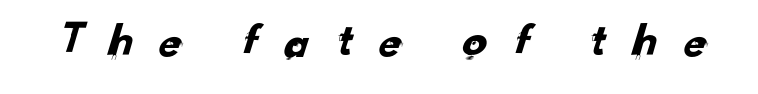
Q: Is the typeface a serif or a sans-serif typeface? A: Sans-serif.
Q: Is the text underlined? A: No.
Q: Is the spacing between letters normal or unusually wide? A: Unusually wide.
Q: Width (condensed, normal, or wide)? A: Normal.
Q: Stroke contrast? A: Low.
Q: x-height? A: Small.
Q: Monospaced? A: No.
